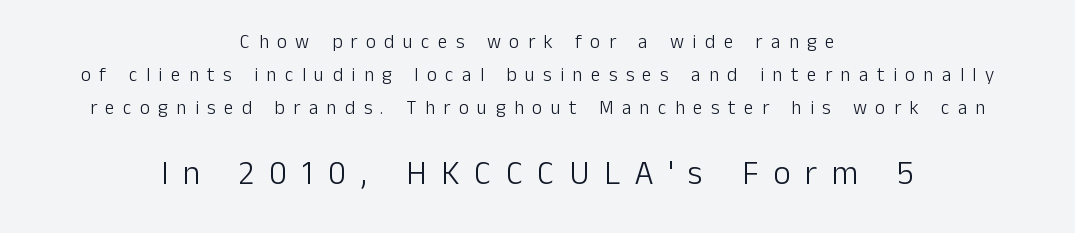
The image shows 33 px light sans-serif type, upright; set centered, line spacing 1.75x, unusually wide letter spacing (+0.45 em), not underlined; the second (bottom) block is 1.74x larger; low stroke contrast and a medium x-height.
